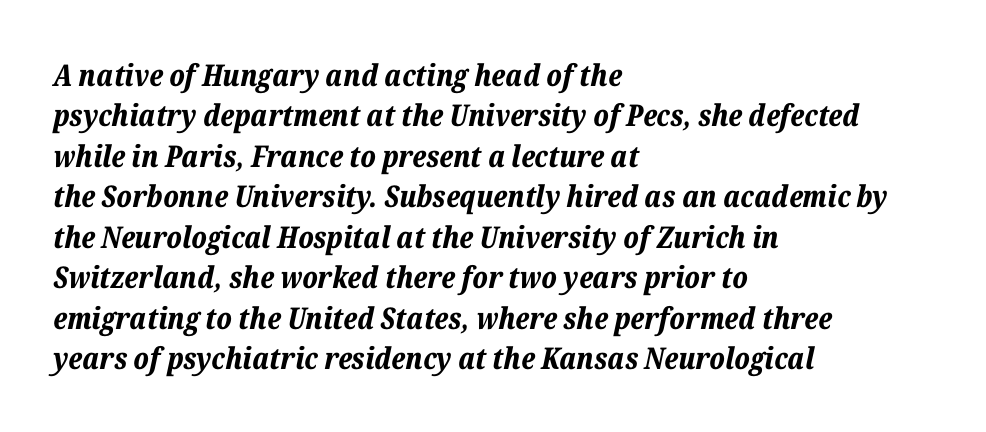
Rows of type keep a routine distance in the vertical direction. Is this a fixed-width face? No — the glyphs have proportional, varying widths. The font's italic variant was chosen for this text. Just letters on the line, the space beneath them empty. This is heavy type, rendered in bold. The passage shown has conventional tracking throughout.
